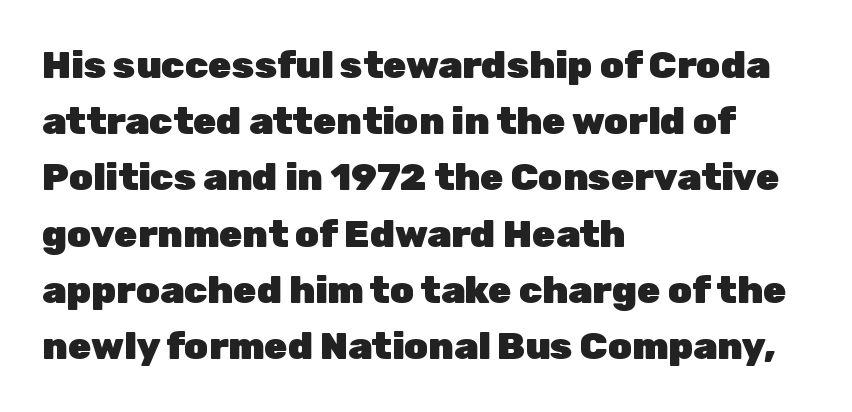
Interline gaps are of average width in this sample. All the whitespace from short lines collects on the right. Weight: bold. Varying glyph widths throughout — classic text-font behaviour. Each word holds together tightly as a unit, with standard inter-letter gaps. The space directly below the letters is spotless.
